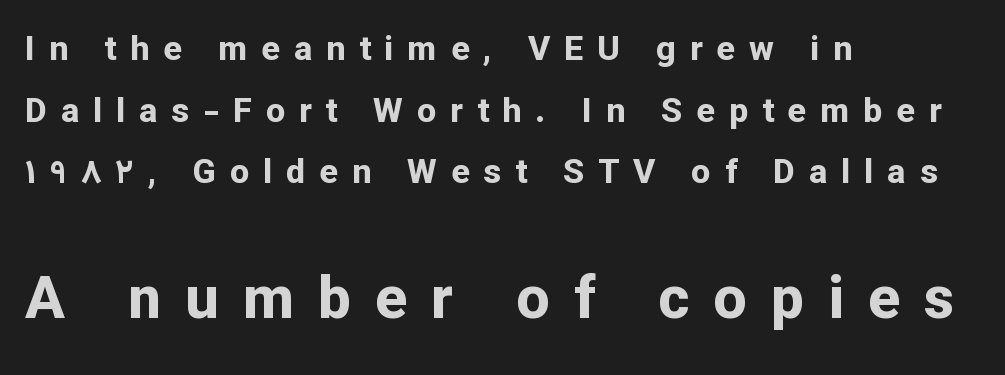
The image shows 59 px bold sans-serif type, upright; set left-aligned, line spacing 1.81x, unusually wide letter spacing (+0.41 em), not underlined; the second (bottom) block is 1.74x larger; low stroke contrast and a medium x-height.
